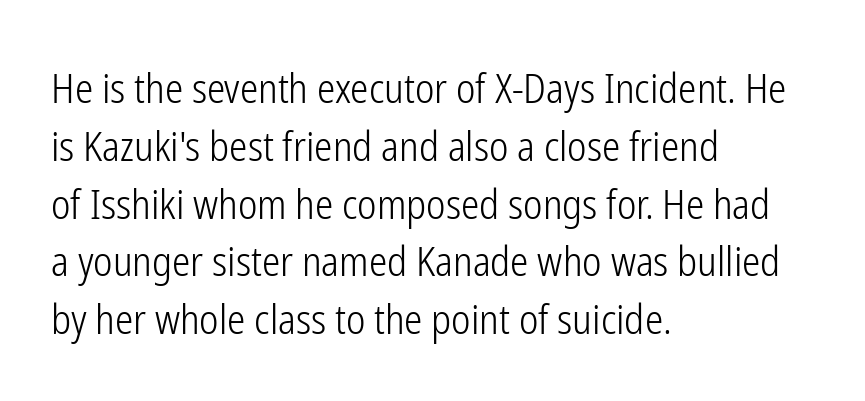
Nothing unusual about the tracking: characters are spaced as the font intends. Where is the straight margin? On the left. The letters stand upright; this is a roman face. Is the stroke heavy? The answer is a plain regular-or-lighter.
